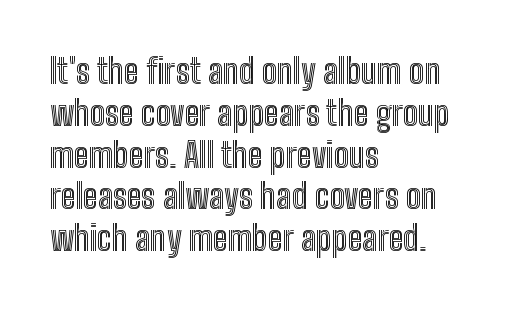
Italic? Not at all — the glyphs are vertical. Underline: absent. The setting favours the left margin, as ordinary paragraphs usually do. Letter spacing: default.
